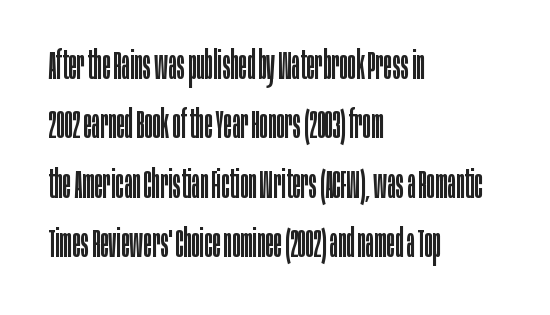
Q: Is the text bold? A: No.
Q: Is the text italic (slanted)? A: No, it is upright.
Q: Is the typeface a serif or a sans-serif typeface? A: Sans-serif.
Q: Is the text underlined? A: No.
Q: How is the paragraph aligned? A: Left-aligned.
Q: Is the spacing between letters normal or unusually wide? A: Normal.
Q: Is the spacing between lines tight, normal or loose? A: Normal.
Q: Width (condensed, normal, or wide)? A: Condensed.
Q: Stroke contrast? A: Low.
Q: x-height? A: Large.
Q: Monospaced? A: No.
